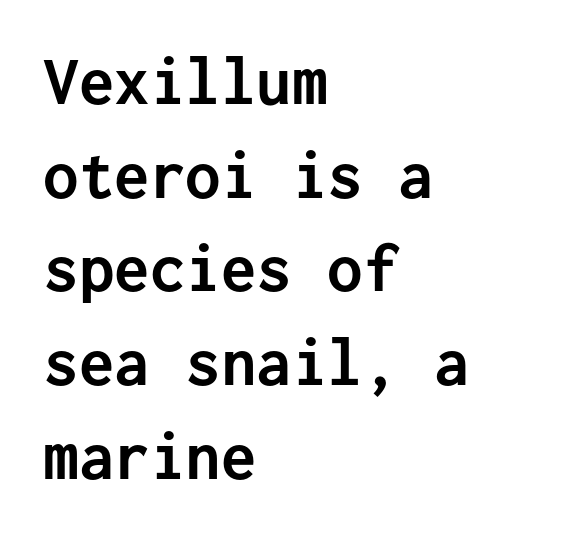
{"serif": "no", "italic": "no", "bold": "yes", "weight": "semibold", "width": "normal", "stroke_contrast": "low", "x_height": "medium", "monospaced": "yes", "underline": "no", "align": "left", "line_spacing": "normal", "line_spacing_ratio": 1.32, "letter_spacing": "normal", "letter_spacing_em": 0.0, "glyph_px": 71}
